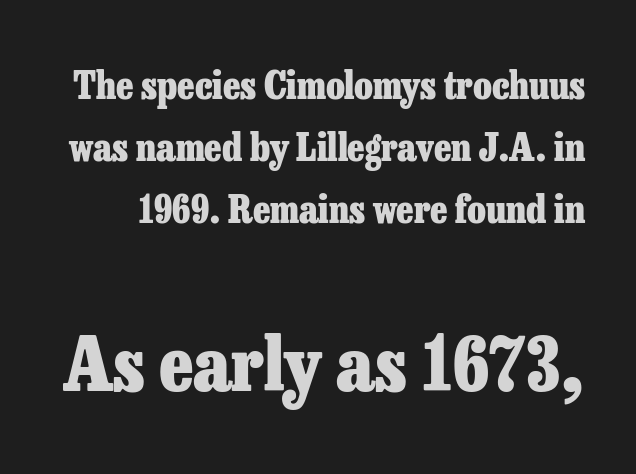
{"serif": "yes", "italic": "no", "bold": "yes", "weight": "heavy", "width": "normal", "stroke_contrast": "low", "x_height": "medium", "monospaced": "no", "underline": "no", "line_spacing": "normal", "line_spacing_ratio": 1.63, "letter_spacing": "normal", "letter_spacing_em": 0.0, "larger_block": "second", "size_ratio": 1.97, "glyph_px": 75}
